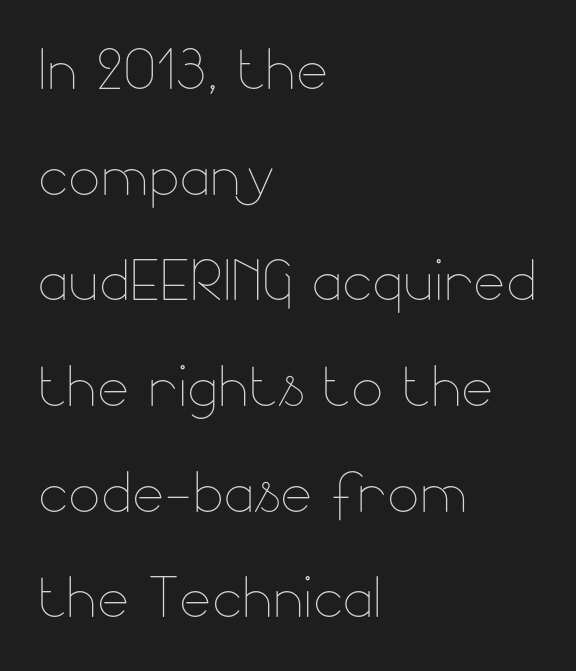
Q: Is the text bold? A: No.
Q: Is the text italic (slanted)? A: No, it is upright.
Q: Is the text underlined? A: No.
Q: How is the paragraph aligned? A: Left-aligned.
Q: Is the spacing between letters normal or unusually wide? A: Normal.
Q: Is the spacing between lines tight, normal or loose? A: Normal.
Q: Width (condensed, normal, or wide)? A: Normal.
Q: Stroke contrast? A: Low.
Q: x-height? A: Small.
Q: Monospaced? A: No.
